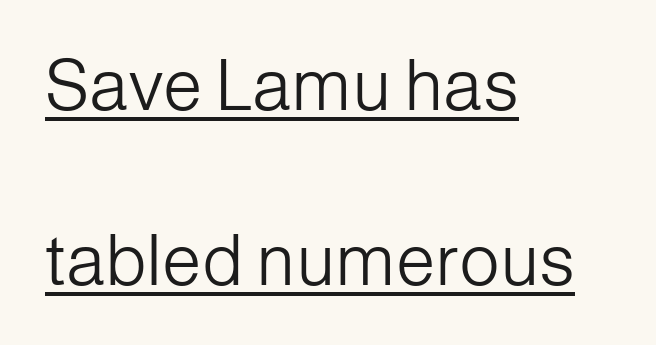
Q: Is the text bold? A: No.
Q: Is the text italic (slanted)? A: No, it is upright.
Q: Is the typeface a serif or a sans-serif typeface? A: Sans-serif.
Q: Is the text underlined? A: Yes.
Q: How is the paragraph aligned? A: Left-aligned.
Q: Is the spacing between letters normal or unusually wide? A: Normal.
Q: Is the spacing between lines tight, normal or loose? A: Loose.
Q: Width (condensed, normal, or wide)? A: Normal.
Q: Stroke contrast? A: Low.
Q: x-height? A: Medium.
Q: Monospaced? A: No.
